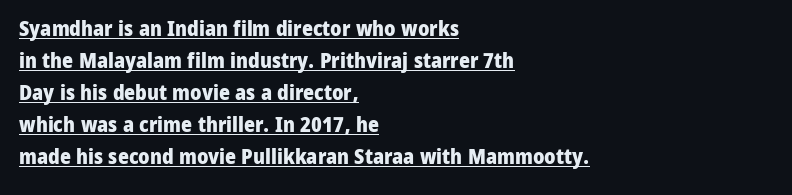
The image shows 21 px bold type, upright; set left-aligned, normal line spacing (1.52x), normal letter spacing, underlined.
